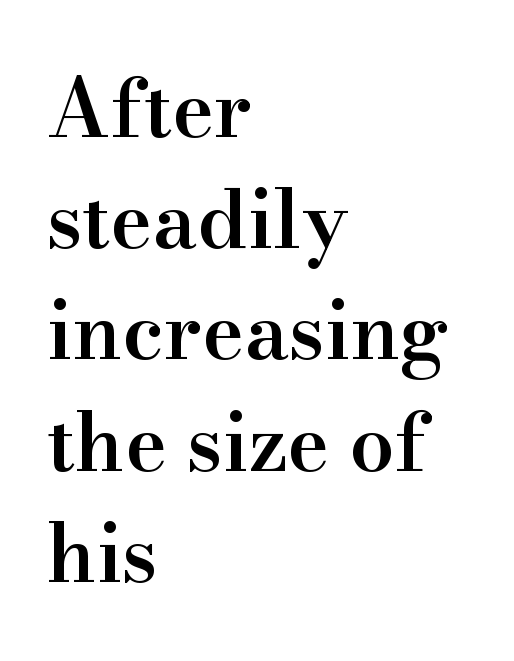
Q: Is the text bold? A: Semi-bold.
Q: Is the text italic (slanted)? A: No, it is upright.
Q: Is the typeface a serif or a sans-serif typeface? A: Serif.
Q: Is the text underlined? A: No.
Q: How is the paragraph aligned? A: Left-aligned.
Q: Is the spacing between letters normal or unusually wide? A: Normal.
Q: Is the spacing between lines tight, normal or loose? A: Normal.
Q: Width (condensed, normal, or wide)? A: Normal.
Q: Stroke contrast? A: High.
Q: x-height? A: Small.
Q: Monospaced? A: No.
